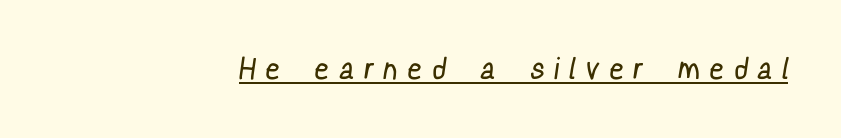
The image shows 29 px regular-weight, condensed sans-serif type; set right-aligned, unusually wide letter spacing (+0.45 em), underlined; low stroke contrast and a medium x-height.
